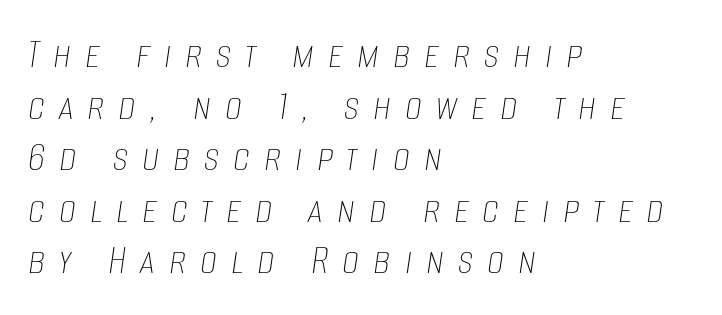
{"italic": "yes", "lean": "right", "slant_degrees": 8, "bold": "no", "weight": "thin", "width": "condensed", "stroke_contrast": "low", "x_height": "large", "monospaced": "no", "underline": "no", "align": "left", "line_spacing_ratio": 1.2, "letter_spacing": "wide", "letter_spacing_em": 0.32, "glyph_px": 43}
